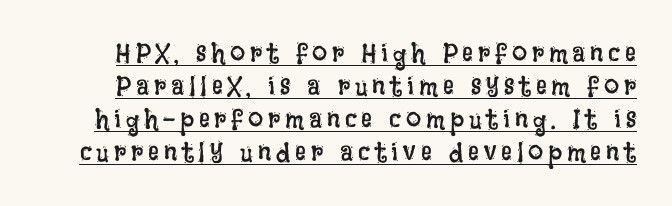
The image shows 27 px text type, upright; set line spacing 1.22x, underlined.
